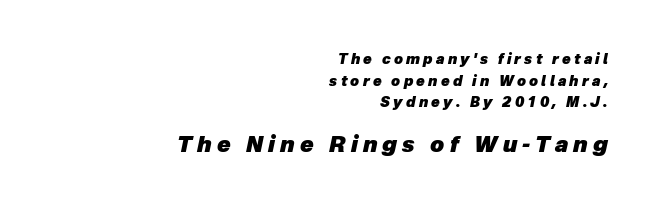
If you measured baseline to baseline, you'd find a middling distance. A bare baseline throughout the passage. The lettering tilts uniformly, giving the passage an italic look. Heavy, bold letterforms.
